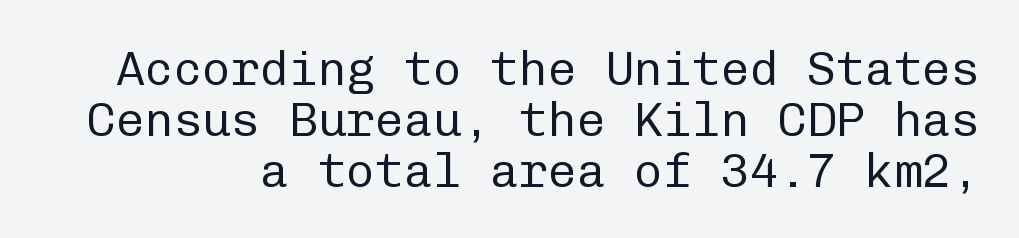
Each word holds together tightly as a unit, with standard inter-letter gaps. The cut favours lightness, reaching ordinary text weight at its darkest. Visually the block forms a straight wall on the right and a jagged coastline on the left. A typesetter would mark this as roman, not italic. Honestly, there is no underline to notice here at all. Compared with typical paragraphs, the rows here are closer together.
